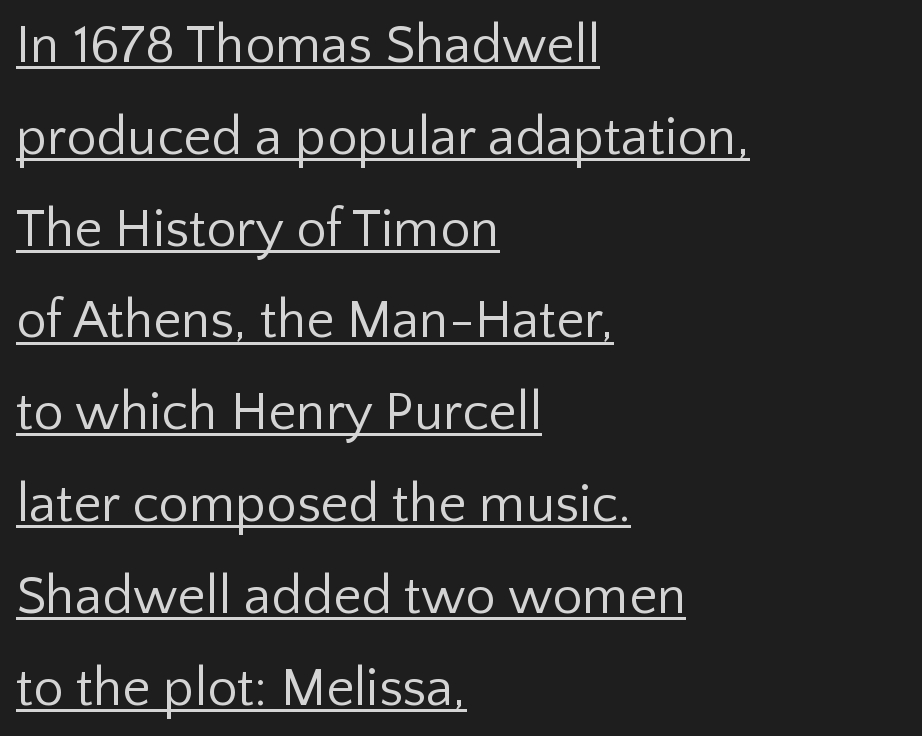
The image shows 54 px regular-weight sans-serif type, upright; set left-aligned, normal line spacing (1.7x), normal letter spacing, underlined; low stroke contrast and a medium x-height.
